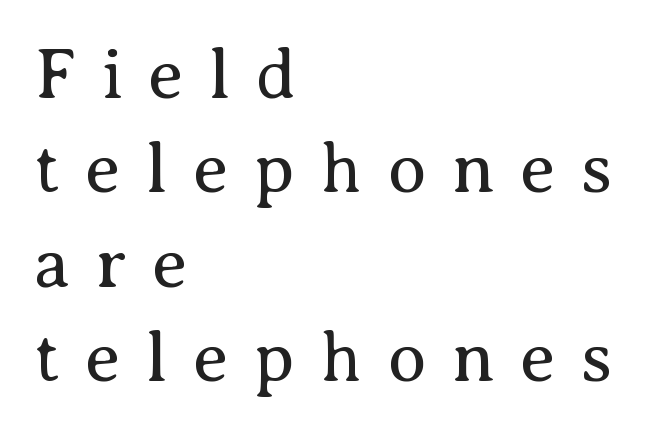
{"serif": "yes", "italic": "no", "bold": "no", "weight": "regular", "width": "normal", "stroke_contrast": "medium", "x_height": "medium", "monospaced": "no", "underline": "no", "align": "left", "line_spacing": "normal", "line_spacing_ratio": 1.33, "letter_spacing": "wide", "letter_spacing_em": 0.36, "glyph_px": 71}
